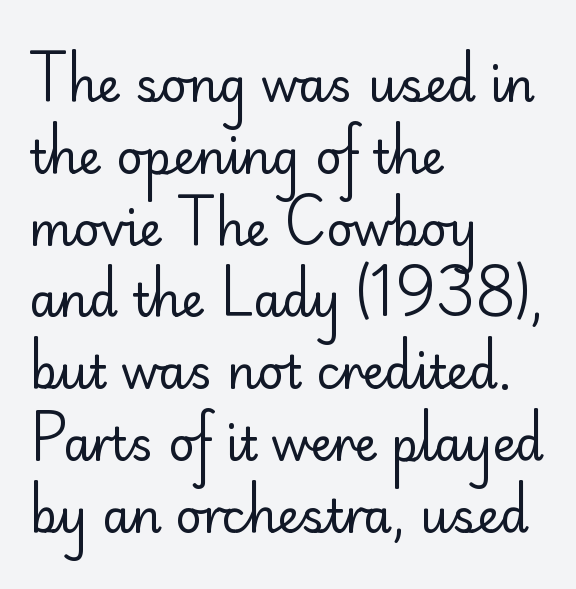
{"serif": "no", "italic": "no", "bold": "no", "weight": "regular", "width": "normal", "stroke_contrast": "low", "x_height": "small", "monospaced": "no", "underline": "no", "align": "left", "line_spacing": "normal", "line_spacing_ratio": 1.56, "letter_spacing": "normal", "letter_spacing_em": 0.0, "glyph_px": 46}
